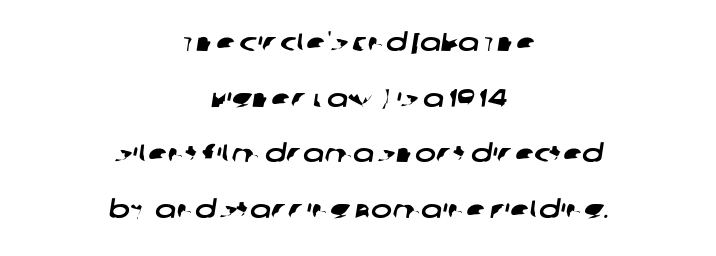
Q: Is the text underlined? A: No.
Q: How is the paragraph aligned? A: Centered.
Q: Is the spacing between letters normal or unusually wide? A: Normal.
Q: Is the spacing between lines tight, normal or loose? A: Loose.
